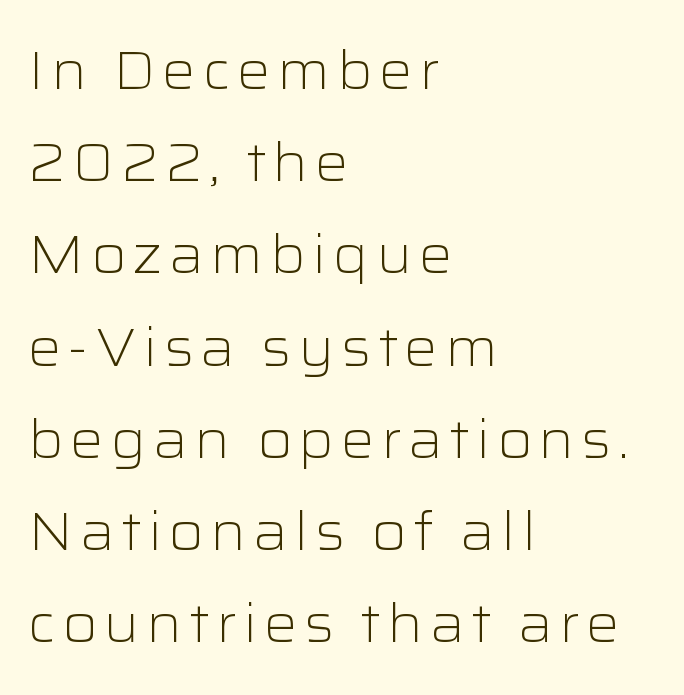
{"serif": "no", "italic": "no", "bold": "no", "weight": "light", "width": "wide", "stroke_contrast": "low", "x_height": "medium", "monospaced": "no", "underline": "no", "align": "left", "line_spacing_ratio": 1.74, "glyph_px": 53}
